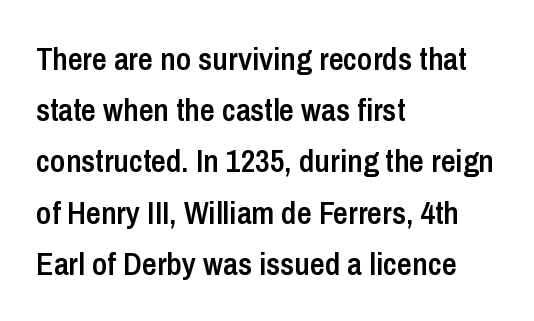
Q: Is the text bold? A: Semi-bold.
Q: Is the text italic (slanted)? A: No, it is upright.
Q: Is the typeface a serif or a sans-serif typeface? A: Sans-serif.
Q: Is the text underlined? A: No.
Q: How is the paragraph aligned? A: Left-aligned.
Q: Is the spacing between letters normal or unusually wide? A: Normal.
Q: Is the spacing between lines tight, normal or loose? A: Normal.
Q: Width (condensed, normal, or wide)? A: Condensed.
Q: Stroke contrast? A: Low.
Q: x-height? A: Medium.
Q: Monospaced? A: No.
